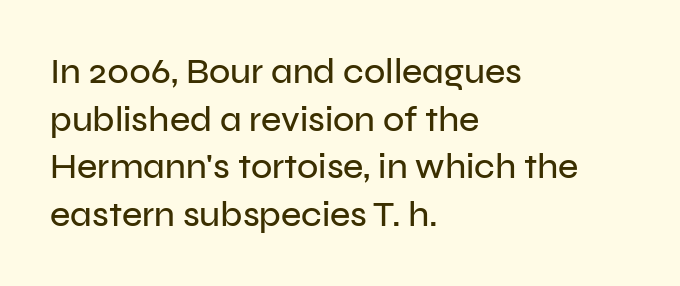
{"serif": "no", "italic": "no", "width": "normal", "stroke_contrast": "low", "x_height": "medium", "monospaced": "no", "underline": "no", "align": "left", "line_spacing": "normal", "line_spacing_ratio": 1.36, "letter_spacing": "normal", "letter_spacing_em": 0.0, "glyph_px": 35}
